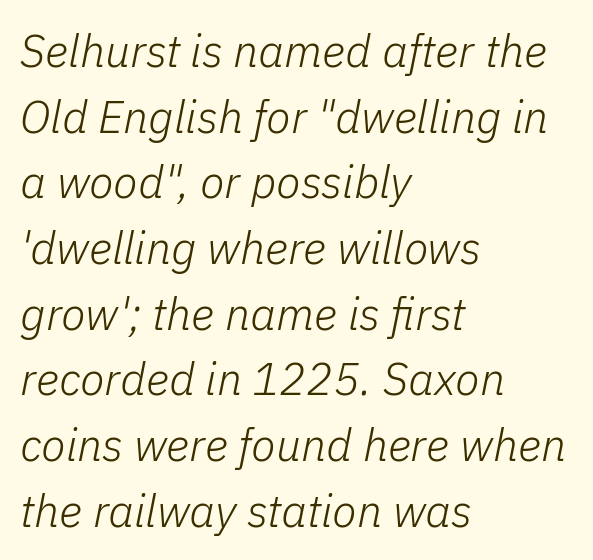
{"italic": "yes", "lean": "right", "slant_degrees": 11, "bold": "no", "weight": "light", "width": "normal", "stroke_contrast": "low", "x_height": "medium", "monospaced": "no", "underline": "no", "align": "left", "line_spacing": "normal", "line_spacing_ratio": 1.46, "letter_spacing": "normal", "letter_spacing_em": 0.0, "glyph_px": 45}
